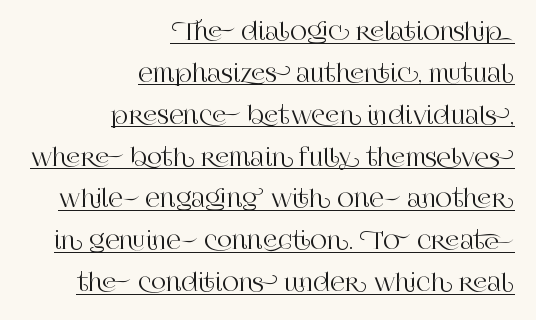
The image shows 23 px text type, upright; set right-aligned, line spacing 1.82x, normal letter spacing, underlined.
